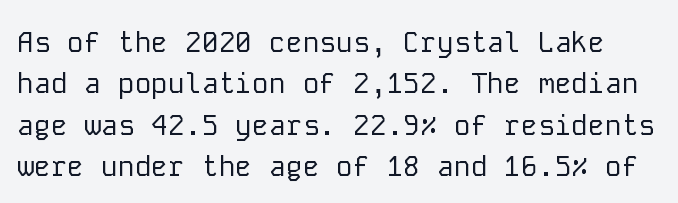
{"serif": "no", "italic": "no", "bold": "no", "weight": "regular", "width": "normal", "stroke_contrast": "low", "x_height": "medium", "monospaced": "yes", "underline": "no", "line_spacing": "normal", "line_spacing_ratio": 1.48, "letter_spacing": "normal", "letter_spacing_em": 0.0, "glyph_px": 28}
